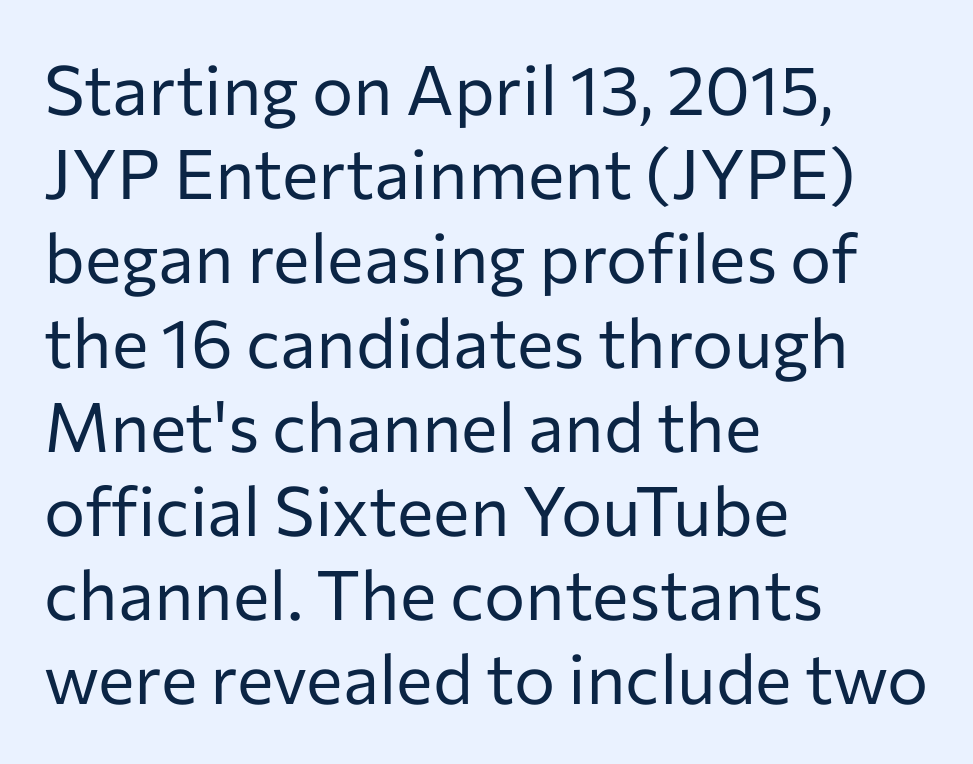
Q: Is the text bold? A: No.
Q: Is the text italic (slanted)? A: No, it is upright.
Q: Is the typeface a serif or a sans-serif typeface? A: Sans-serif.
Q: Is the text underlined? A: No.
Q: How is the paragraph aligned? A: Left-aligned.
Q: Is the spacing between letters normal or unusually wide? A: Normal.
Q: Width (condensed, normal, or wide)? A: Normal.
Q: Stroke contrast? A: Low.
Q: x-height? A: Medium.
Q: Monospaced? A: No.
